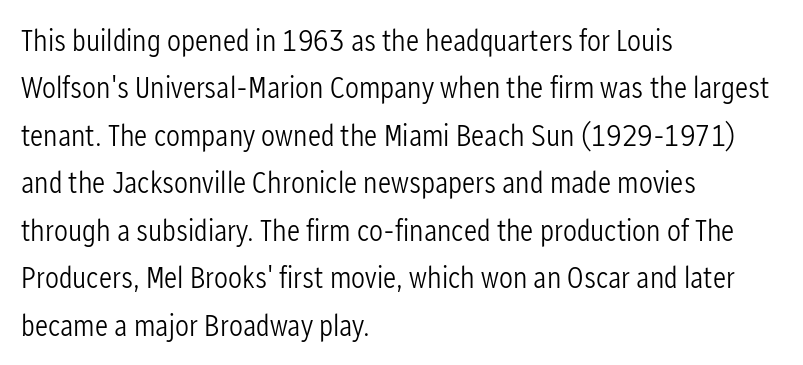
Q: Is the text bold? A: No.
Q: Is the text italic (slanted)? A: No, it is upright.
Q: Is the typeface a serif or a sans-serif typeface? A: Sans-serif.
Q: Is the text underlined? A: No.
Q: How is the paragraph aligned? A: Left-aligned.
Q: Is the spacing between letters normal or unusually wide? A: Normal.
Q: Is the spacing between lines tight, normal or loose? A: Normal.
Q: Width (condensed, normal, or wide)? A: Condensed.
Q: Stroke contrast? A: Low.
Q: x-height? A: Medium.
Q: Monospaced? A: No.
